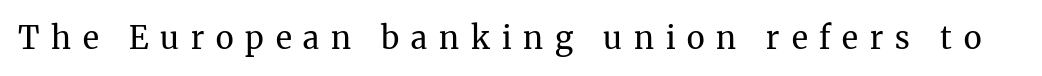
The image shows 31 px regular-weight serif type, upright; set unusually wide letter spacing (+0.38 em), not underlined; medium stroke contrast and a medium x-height.
